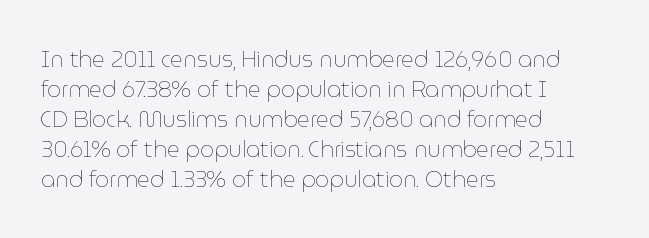
The image shows 22 px text type, upright; set left-aligned, normal line spacing (1.36x), normal letter spacing, not underlined.
